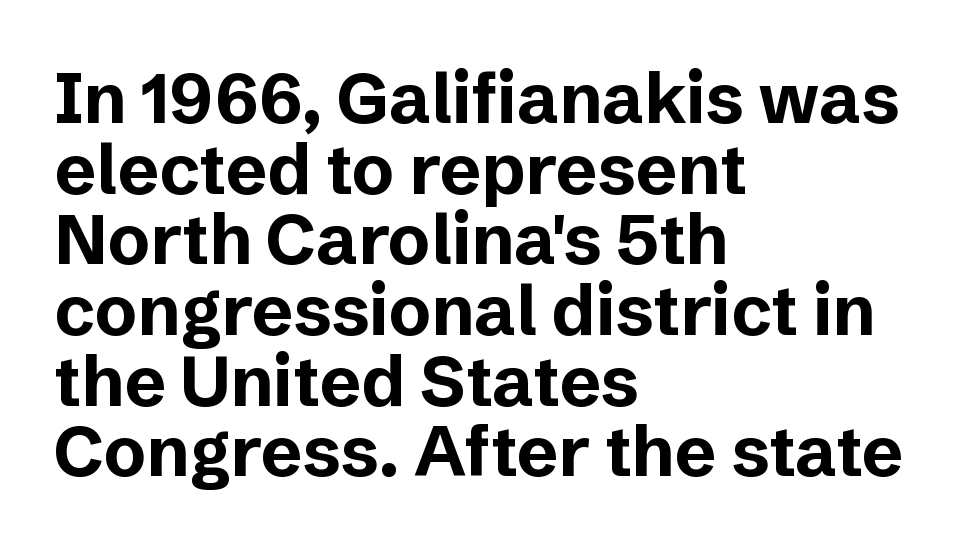
{"serif": "no", "italic": "no", "bold": "yes", "weight": "bold", "width": "normal", "stroke_contrast": "low", "x_height": "medium", "monospaced": "no", "underline": "no", "align": "left", "line_spacing": "tight", "line_spacing_ratio": 1.01, "letter_spacing": "normal", "letter_spacing_em": 0.0, "glyph_px": 70}
